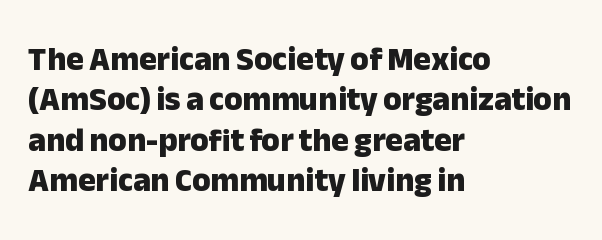
The sample has been set heavy, in full bold. These lines are set flush left with a ragged right edge. The letters sit at their default tracking, neither squeezed nor spread. Character widths vary here, with narrow letters taking less room than wide ones. Style check: upright. Only glyphs here, with clear space below each row.
